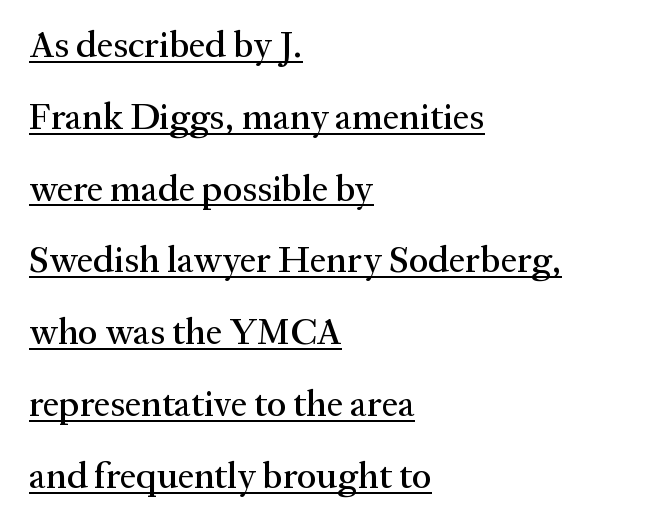
The image shows 37 px serif type, upright; set left-aligned, loose line spacing (1.94x), normal letter spacing, underlined; medium stroke contrast and a medium x-height.
